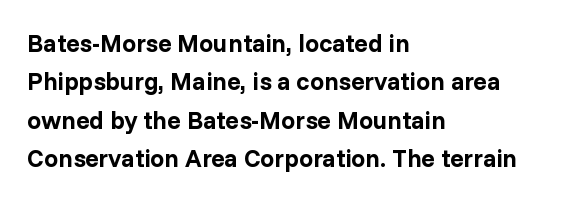
Here the glyphs are tracked normally, forming tight word shapes. Does the weight exceed regular? Yes, all the way to bold. The text block is weighted toward the left margin, trailing off unevenly rightward. Style check: upright. Notice how descenders clear the ascenders below comfortably — that's standard leading. Glance below the letters and you will spot only blank space.
